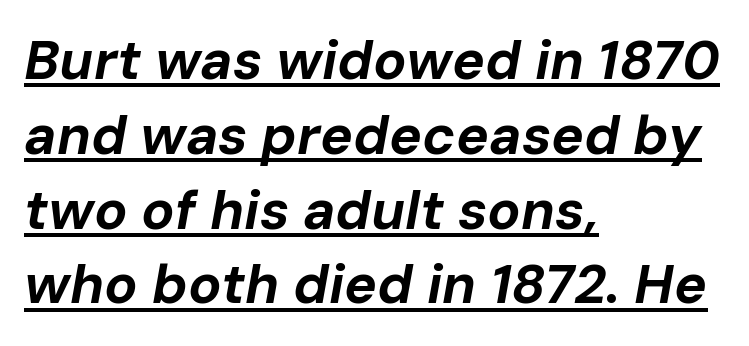
Q: Is the text bold? A: Yes.
Q: Is the text italic (slanted)? A: Yes, it leans right by about 10 degrees.
Q: Is the text underlined? A: Yes.
Q: How is the paragraph aligned? A: Left-aligned.
Q: Is the spacing between letters normal or unusually wide? A: Normal.
Q: Is the spacing between lines tight, normal or loose? A: Normal.
Q: Width (condensed, normal, or wide)? A: Normal.
Q: Stroke contrast? A: Low.
Q: x-height? A: Medium.
Q: Monospaced? A: No.
